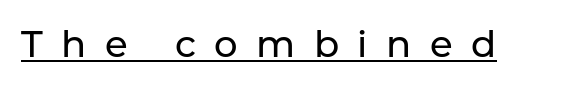
{"serif": "no", "italic": "no", "bold": "no", "weight": "regular", "width": "normal", "stroke_contrast": "low", "x_height": "medium", "monospaced": "no", "underline": "yes", "letter_spacing": "wide", "letter_spacing_em": 0.5, "glyph_px": 37}
